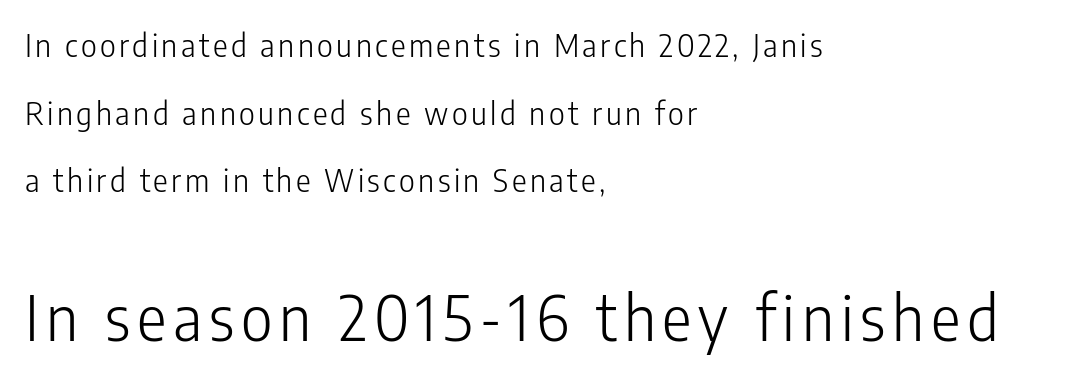
The image shows 62 px light, condensed sans-serif type, upright; set left-aligned, loose line spacing (2.18x), not underlined; the second (bottom) block is 2.0x larger; low stroke contrast and a medium x-height.
